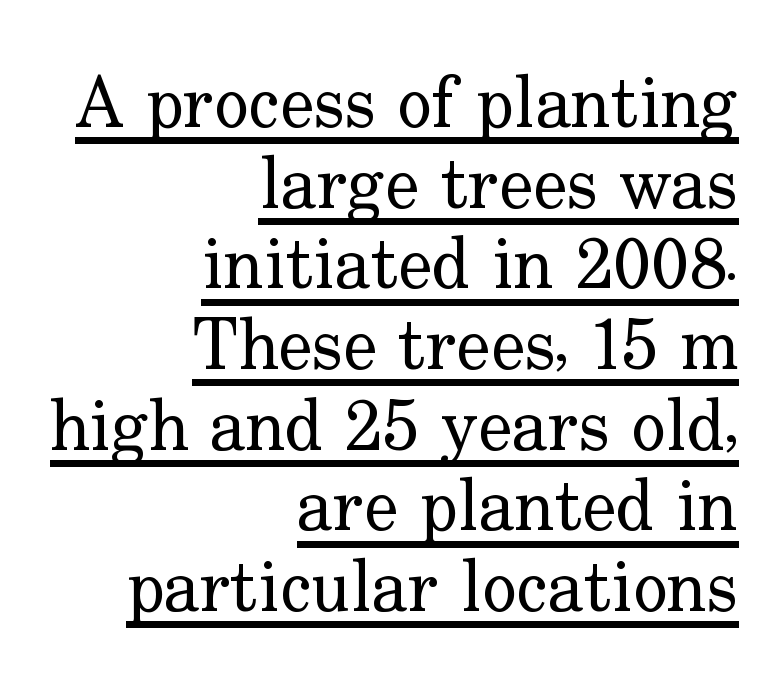
{"serif": "yes", "italic": "no", "bold": "no", "weight": "regular", "width": "normal", "stroke_contrast": "low", "x_height": "small", "monospaced": "no", "underline": "yes", "align": "right", "line_spacing": "tight", "line_spacing_ratio": 1.12, "letter_spacing": "normal", "letter_spacing_em": 0.0, "glyph_px": 72}
